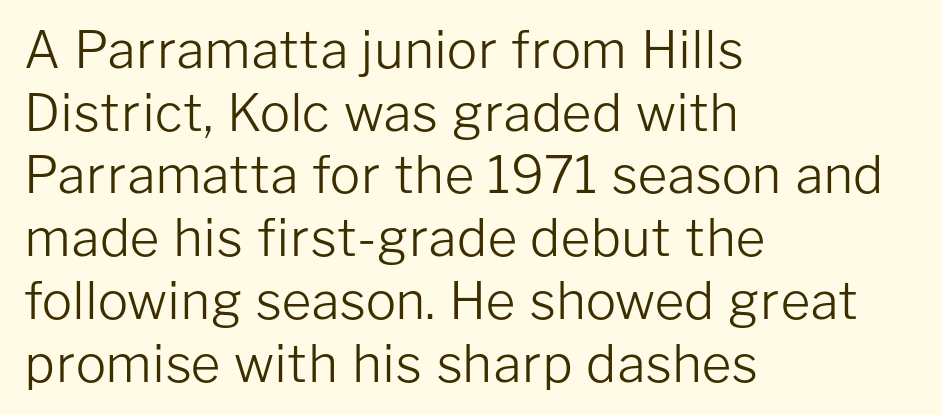
Check the space under the baseline: it is left empty. Weight class: somewhere from thin through regular. Notice how the passage keeps a crisp vertical edge on the left only. Italic: no, the glyphs are upright roman. This sample has the flowing, uneven cadence of proportional lettering.
